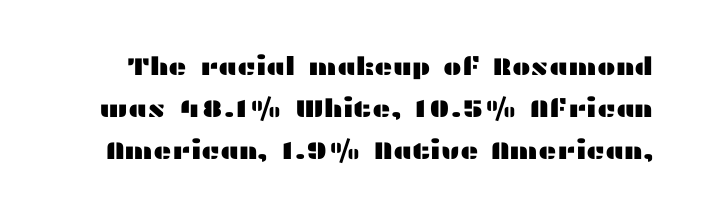
The image shows 25 px text type, upright; set normal line spacing (1.69x), normal letter spacing, not underlined.
